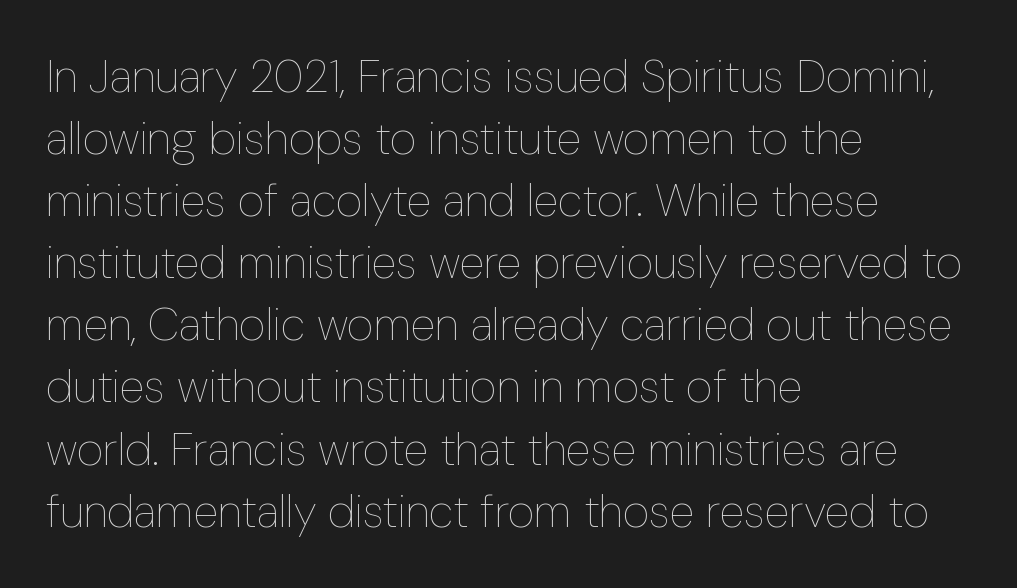
Q: Is the text bold? A: No.
Q: Is the text italic (slanted)? A: No, it is upright.
Q: Is the text underlined? A: No.
Q: How is the paragraph aligned? A: Left-aligned.
Q: Is the spacing between letters normal or unusually wide? A: Normal.
Q: Is the spacing between lines tight, normal or loose? A: Normal.
Q: Width (condensed, normal, or wide)? A: Condensed.
Q: Stroke contrast? A: Low.
Q: x-height? A: Medium.
Q: Monospaced? A: No.
